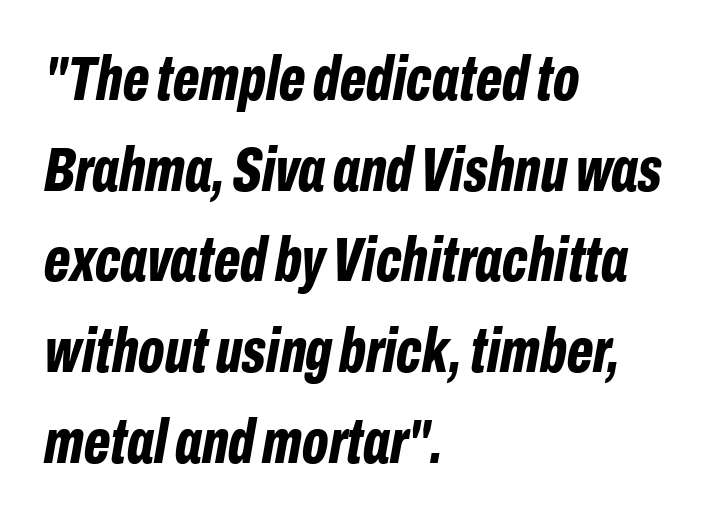
The image shows 63 px bold, condensed type, italic (leaning right); set left-aligned, normal line spacing (1.44x), normal letter spacing, not underlined; low stroke contrast and a medium x-height.
